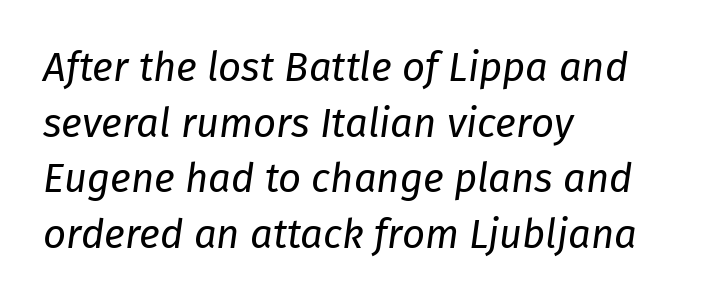
Q: Is the text bold? A: No.
Q: Is the text italic (slanted)? A: Yes, it leans right by about 8 degrees.
Q: Is the text underlined? A: No.
Q: How is the paragraph aligned? A: Left-aligned.
Q: Is the spacing between letters normal or unusually wide? A: Normal.
Q: Is the spacing between lines tight, normal or loose? A: Normal.
Q: Width (condensed, normal, or wide)? A: Normal.
Q: Stroke contrast? A: Low.
Q: x-height? A: Medium.
Q: Monospaced? A: No.
